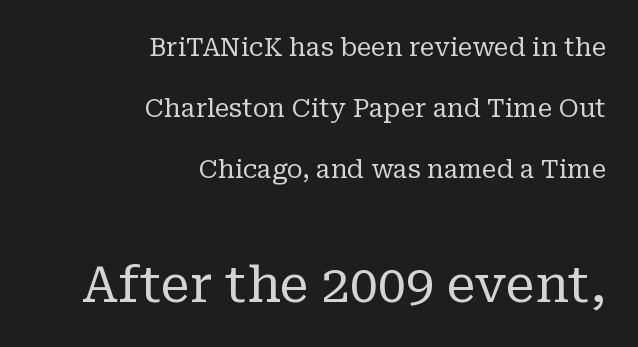
The image shows 50 px regular-weight serif type, upright; set right-aligned, loose line spacing (2.44x), normal letter spacing, not underlined; the second (bottom) block is 2.0x larger; low stroke contrast and a medium x-height.
